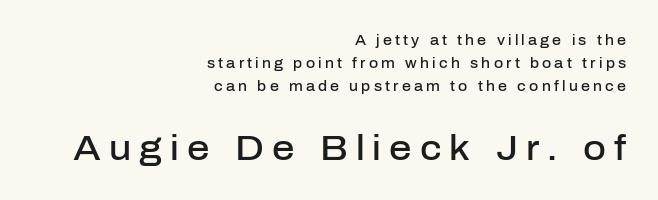
Q: Is the text bold? A: Semi-bold.
Q: Is the text italic (slanted)? A: No, it is upright.
Q: Is the typeface a serif or a sans-serif typeface? A: Sans-serif.
Q: Is the text underlined? A: No.
Q: How is the paragraph aligned? A: Right-aligned.
Q: Is the spacing between letters normal or unusually wide? A: Unusually wide.
Q: Is the spacing between lines tight, normal or loose? A: Normal.
Q: Which block of text is set in a larger size, the first (top) or the second (bottom)? A: The second (bottom) one.
Q: Width (condensed, normal, or wide)? A: Normal.
Q: Stroke contrast? A: Low.
Q: x-height? A: Medium.
Q: Monospaced? A: No.
